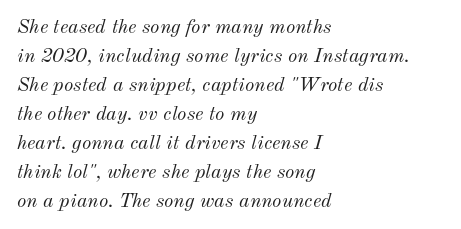
The image shows 20 px text type, italic (leaning right); set left-aligned, normal line spacing (1.45x), normal letter spacing, not underlined.
